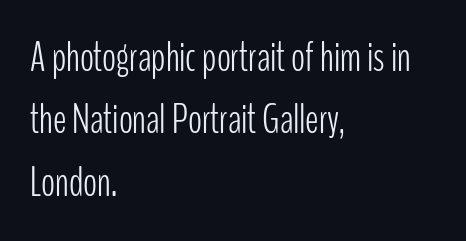
{"serif": "no", "italic": "no", "bold": "no", "weight": "light", "width": "condensed", "stroke_contrast": "low", "x_height": "medium", "monospaced": "no", "underline": "no", "align": "left", "line_spacing": "normal", "line_spacing_ratio": 1.52, "letter_spacing": "normal", "letter_spacing_em": 0.0, "glyph_px": 41}
